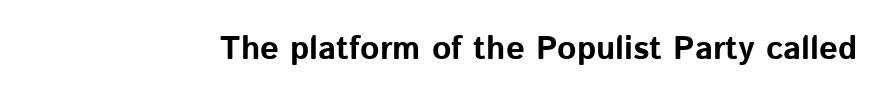
You'd pick this weight for a headline — it's a proper bold. I'd call this a sans setting — the letters go barefoot. The area under the type is left untouched. Spacing verdict: proportional, widths tailored to each character. The line texture is even and compact thanks to regular tracking. These lines were composed using upright roman letters.
